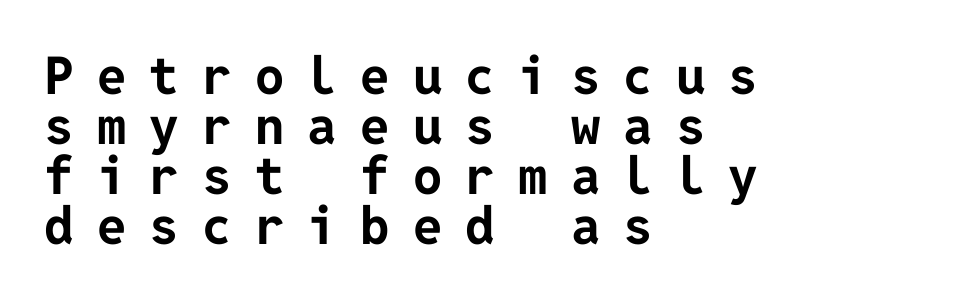
{"serif": "no", "italic": "no", "bold": "yes", "weight": "bold", "width": "normal", "stroke_contrast": "low", "x_height": "medium", "underline": "no", "align": "left", "line_spacing": "tight", "line_spacing_ratio": 0.96, "letter_spacing": "wide", "letter_spacing_em": 0.45, "glyph_px": 52}
